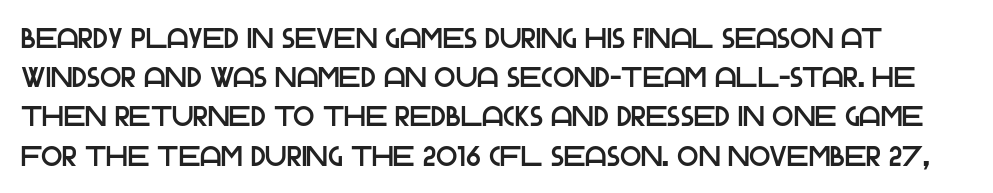
Q: Is the text italic (slanted)? A: No, it is upright.
Q: Is the typeface a serif or a sans-serif typeface? A: Sans-serif.
Q: Is the text underlined? A: No.
Q: Is the spacing between letters normal or unusually wide? A: Normal.
Q: Is the spacing between lines tight, normal or loose? A: Normal.
Q: Width (condensed, normal, or wide)? A: Normal.
Q: Stroke contrast? A: Low.
Q: x-height? A: Large.
Q: Monospaced? A: No.
